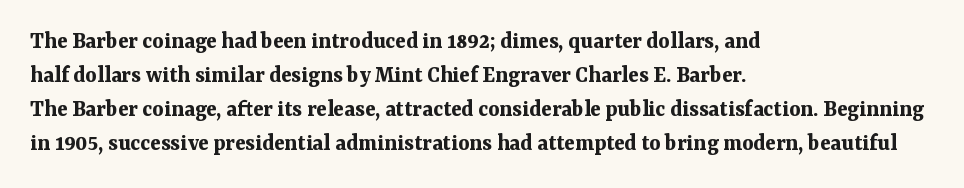
The image shows 24 px bold type, upright; set left-aligned, normal line spacing (1.42x), normal letter spacing, not underlined.
